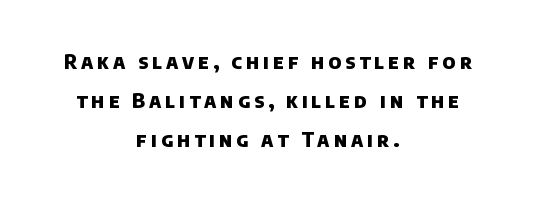
The image shows 20 px bold type; set centered, loose line spacing (1.94x), unusually wide letter spacing (+0.2 em), not underlined.
